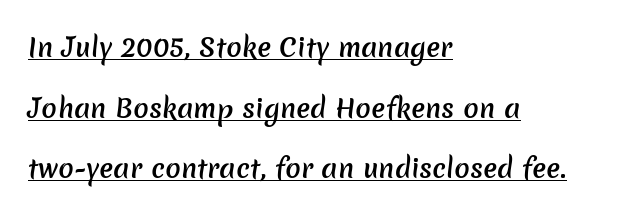
Underline: present. Alignment: flush left. This sample uses plain, unmodified letter spacing. The vertical gap from one line to the next is large. A somewhat darkened texture: the type is semibold rather than bold.
